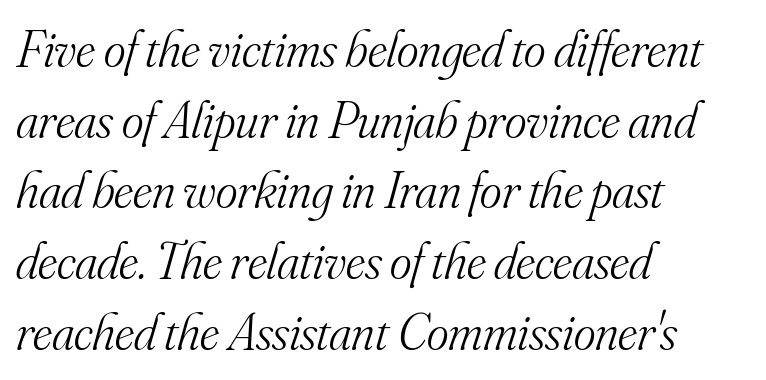
The strokes are not fattened; the text isn't bold. The leading is moderate, giving the passage an even texture. It's the slanting kind of type. The compositor pushed each line to the left boundary. Glance below the letters and you will spot only blank space.
